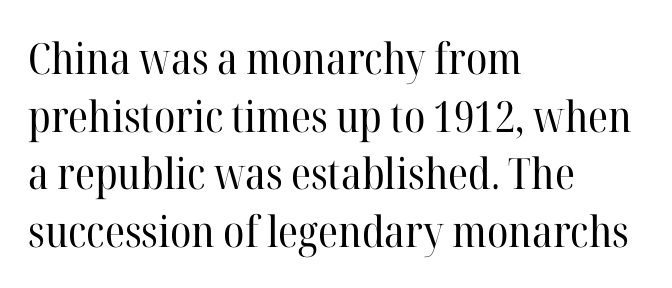
Q: Is the text bold? A: No.
Q: Is the text italic (slanted)? A: No, it is upright.
Q: Is the typeface a serif or a sans-serif typeface? A: Serif.
Q: Is the text underlined? A: No.
Q: How is the paragraph aligned? A: Left-aligned.
Q: Is the spacing between letters normal or unusually wide? A: Normal.
Q: Is the spacing between lines tight, normal or loose? A: Normal.
Q: Width (condensed, normal, or wide)? A: Normal.
Q: Stroke contrast? A: High.
Q: x-height? A: Medium.
Q: Monospaced? A: No.
